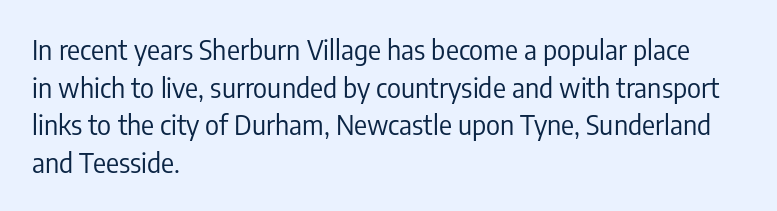
{"italic": "no", "bold": "no", "underline": "no", "align": "left", "line_spacing": "normal", "line_spacing_ratio": 1.39, "letter_spacing": "normal", "letter_spacing_em": 0.0, "glyph_px": 27}
